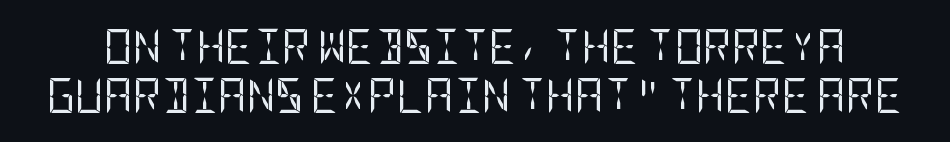
Q: Is the text bold? A: No.
Q: Is the text italic (slanted)? A: No, it is upright.
Q: Is the typeface a serif or a sans-serif typeface? A: Sans-serif.
Q: Is the text underlined? A: No.
Q: Is the spacing between letters normal or unusually wide? A: Normal.
Q: Is the spacing between lines tight, normal or loose? A: Normal.
Q: Width (condensed, normal, or wide)? A: Condensed.
Q: Stroke contrast? A: Low.
Q: x-height? A: Large.
